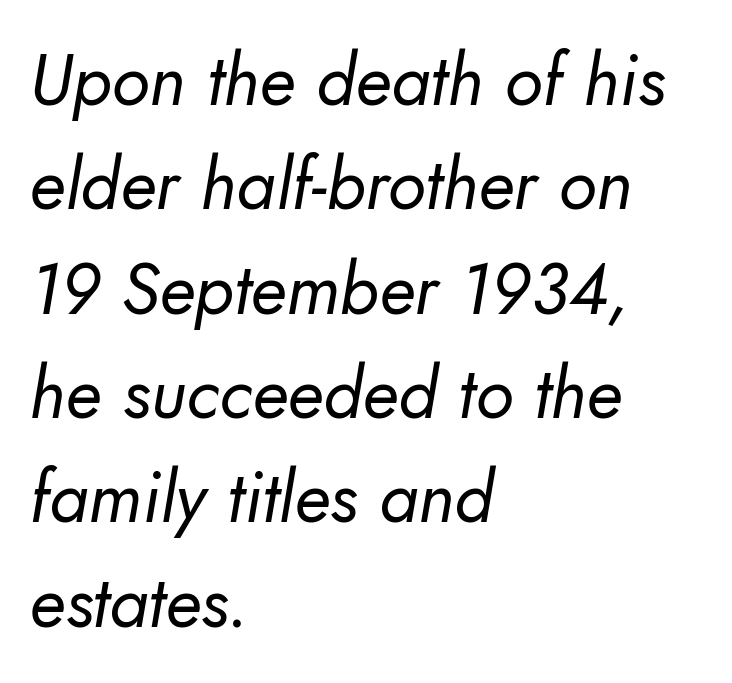
The image shows 71 px regular-weight sans-serif type; set left-aligned, normal line spacing (1.47x), normal letter spacing, not underlined; low stroke contrast and a small x-height.
